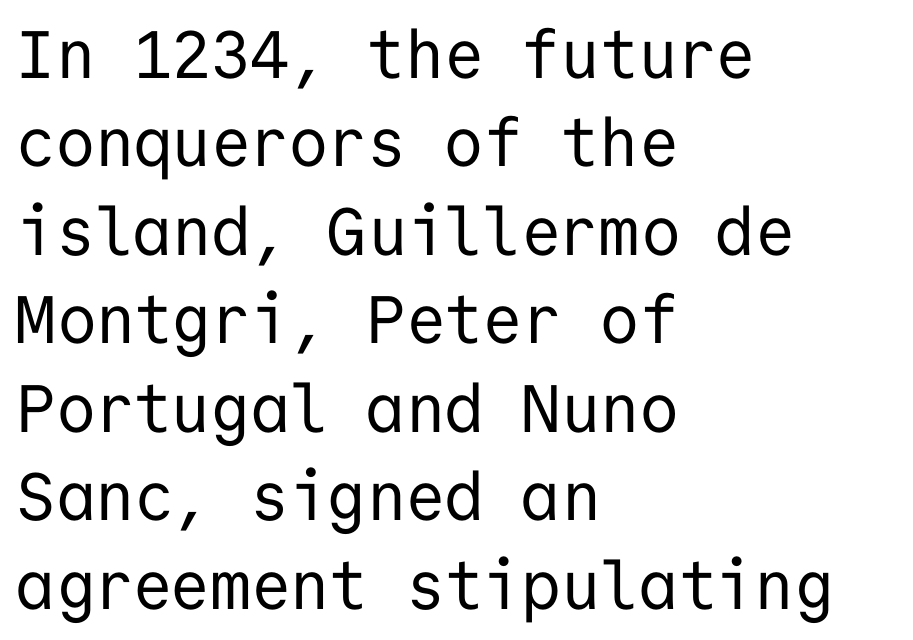
{"serif": "no", "italic": "no", "bold": "no", "weight": "regular", "width": "normal", "stroke_contrast": "low", "x_height": "medium", "monospaced": "yes", "underline": "no", "align": "left", "line_spacing": "normal", "line_spacing_ratio": 1.32, "letter_spacing": "normal", "letter_spacing_em": 0.0, "glyph_px": 67}
